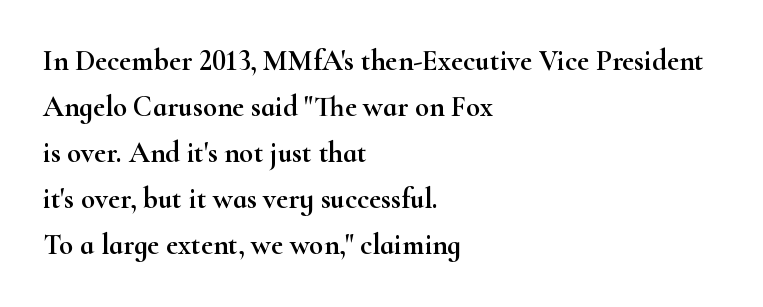
Q: Is the text italic (slanted)? A: No, it is upright.
Q: Is the typeface a serif or a sans-serif typeface? A: Serif.
Q: Is the text underlined? A: No.
Q: How is the paragraph aligned? A: Left-aligned.
Q: Is the spacing between letters normal or unusually wide? A: Normal.
Q: Is the spacing between lines tight, normal or loose? A: Normal.
Q: Width (condensed, normal, or wide)? A: Wide.
Q: Stroke contrast? A: High.
Q: x-height? A: Small.
Q: Monospaced? A: No.
